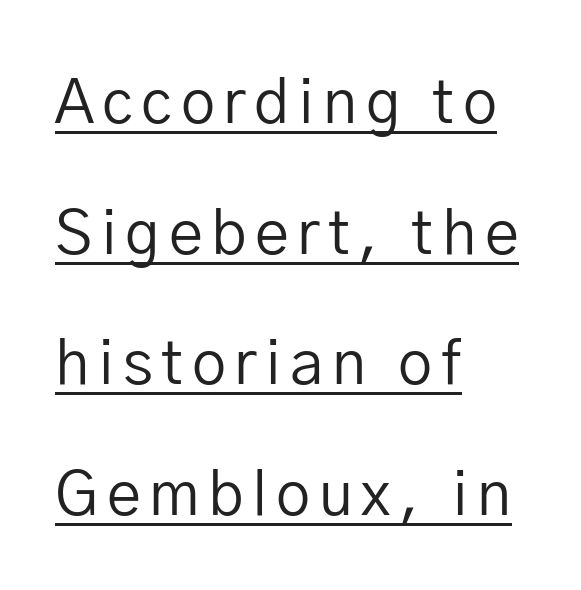
Each letter's strokes conclude bluntly, with no projecting serifs. The leading is generous, giving the passage an open texture. The font's upright variant was chosen for this text. The sample's only ornament is a line tracing under the words. Character widths vary here, with narrow letters taking less room than wide ones. Visually the block forms a straight wall on the left and a jagged coastline on the right.
